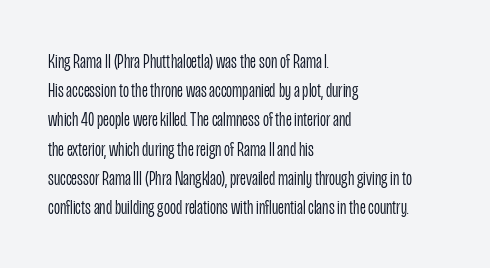
Q: Is the text bold? A: No.
Q: Is the text italic (slanted)? A: No, it is upright.
Q: Is the text underlined? A: No.
Q: How is the paragraph aligned? A: Left-aligned.
Q: Is the spacing between letters normal or unusually wide? A: Normal.
Q: Is the spacing between lines tight, normal or loose? A: Normal.
